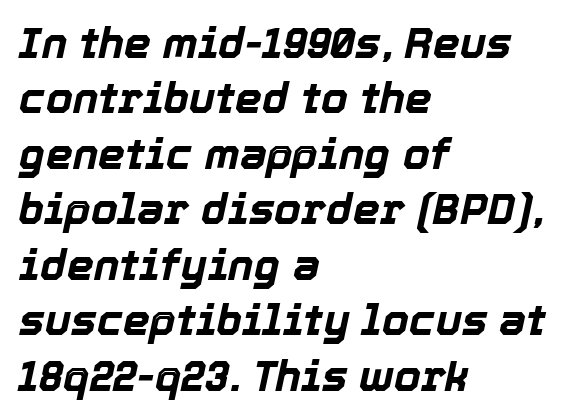
{"italic": "yes", "lean": "right", "slant_degrees": 12, "bold": "yes", "weight": "bold", "width": "normal", "x_height": "medium", "monospaced": "no", "underline": "no", "align": "left", "line_spacing": "normal", "line_spacing_ratio": 1.29, "letter_spacing": "normal", "letter_spacing_em": 0.0, "glyph_px": 43}
